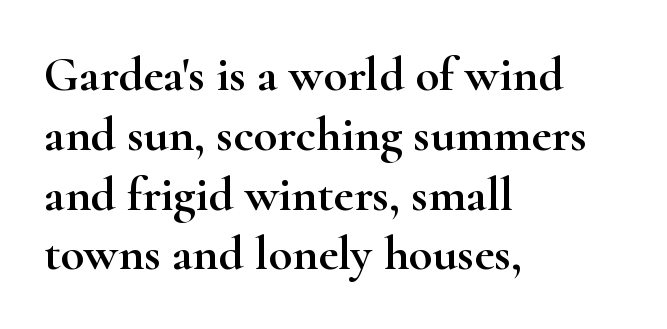
{"serif": "yes", "italic": "no", "width": "wide", "stroke_contrast": "high", "x_height": "small", "monospaced": "no", "underline": "no", "align": "left", "line_spacing_ratio": 1.22, "letter_spacing": "normal", "letter_spacing_em": 0.0, "glyph_px": 49}
